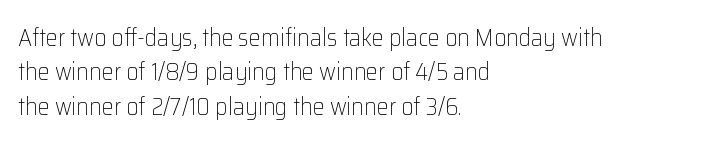
{"italic": "no", "bold": "no", "underline": "no", "align": "left", "line_spacing": "normal", "line_spacing_ratio": 1.43, "letter_spacing": "normal", "letter_spacing_em": 0.0, "glyph_px": 24}
